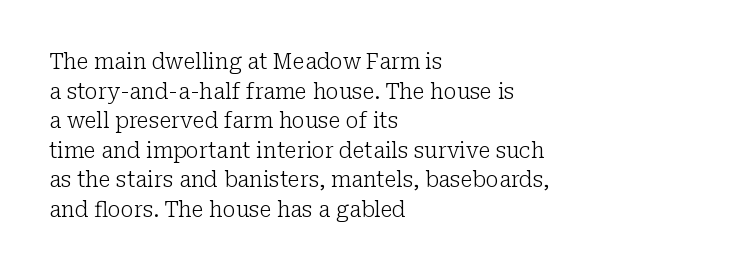
Q: Is the text bold? A: No.
Q: Is the text italic (slanted)? A: No, it is upright.
Q: Is the text underlined? A: No.
Q: How is the paragraph aligned? A: Left-aligned.
Q: Is the spacing between letters normal or unusually wide? A: Normal.
Q: Is the spacing between lines tight, normal or loose? A: Normal.
